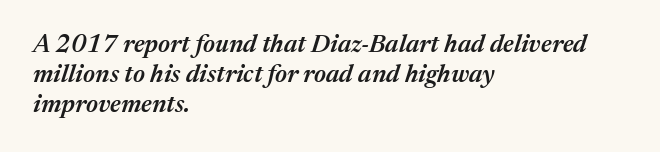
Q: Is the text bold? A: Semi-bold.
Q: Is the text italic (slanted)? A: Yes, it leans right by about 17 degrees.
Q: Is the text underlined? A: No.
Q: How is the paragraph aligned? A: Left-aligned.
Q: Is the spacing between letters normal or unusually wide? A: Normal.
